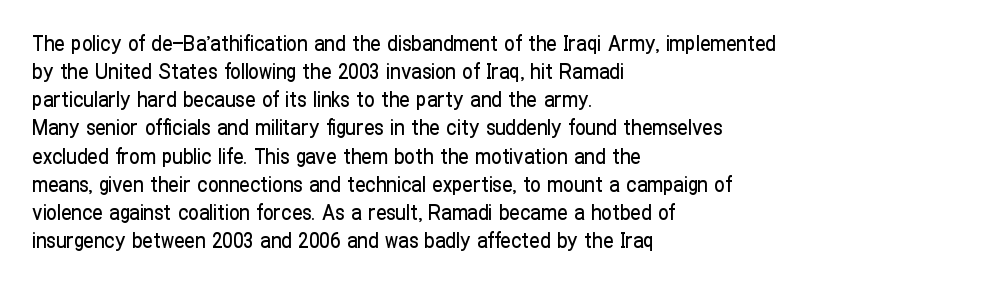
{"italic": "no", "underline": "no", "align": "left", "line_spacing": "normal", "line_spacing_ratio": 1.34, "letter_spacing": "normal", "letter_spacing_em": 0.0, "glyph_px": 21}
